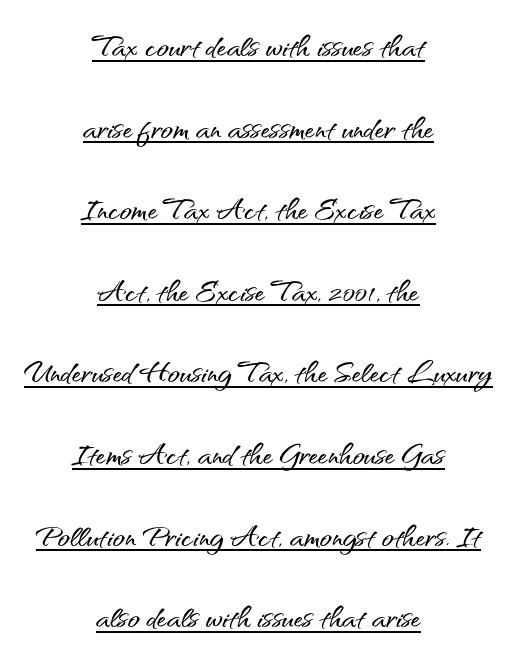
The image shows 40 px sans-serif type; set centered, loose line spacing (2.04x), normal letter spacing, underlined; medium stroke contrast and a small x-height.
